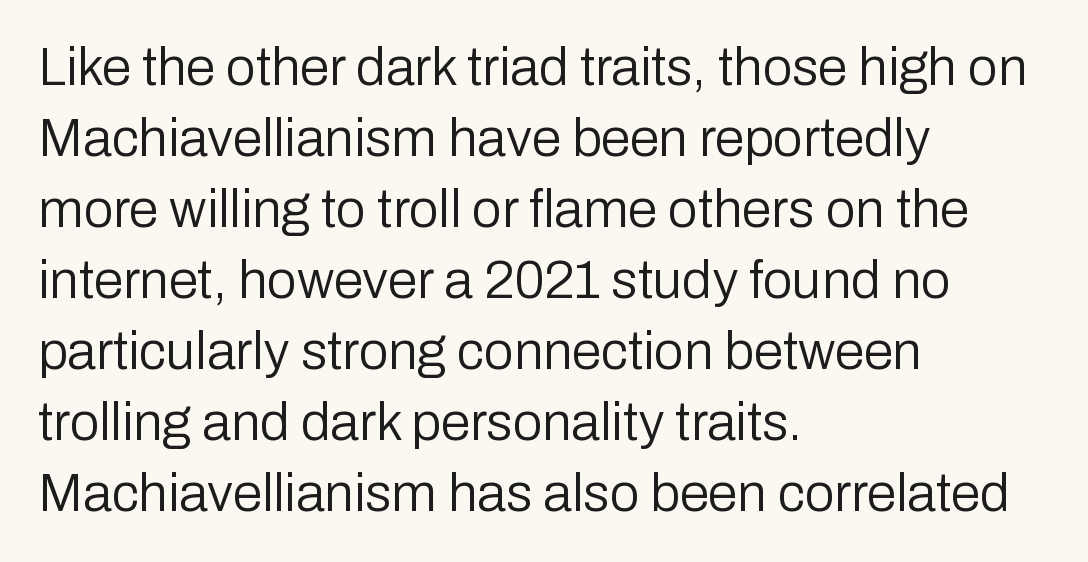
Is this a fixed-width face? No — the glyphs have proportional, varying widths. Nope, no serifs anywhere on these letters. The ragged edge is on the right, which tells us the setting is flush left. Each word holds together tightly as a unit, with standard inter-letter gaps.
